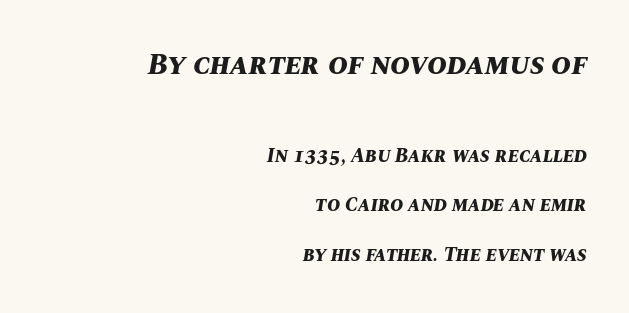
The image shows 30 px bold type, italic (leaning right); set right-aligned, loose line spacing (2.47x), normal letter spacing, not underlined; the first (top) block is 1.5x larger; medium stroke contrast and a large x-height.
